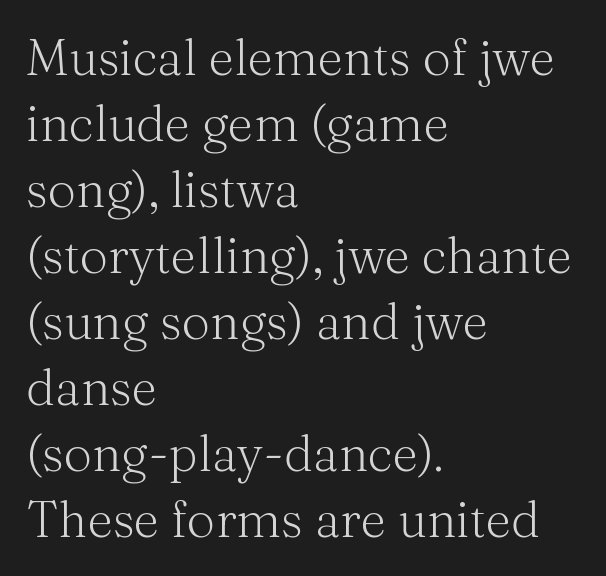
The image shows 50 px light serif type, upright; set left-aligned, normal line spacing (1.32x), normal letter spacing, not underlined; medium stroke contrast and a medium x-height.
